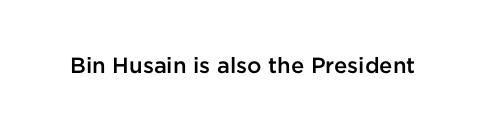
There is no visible air inserted between adjacent glyphs. The characters look somewhat weighty, a semibold short of true bold. Check the space under the baseline: it is left empty. Ascenders rise straight up at ninety degrees.
